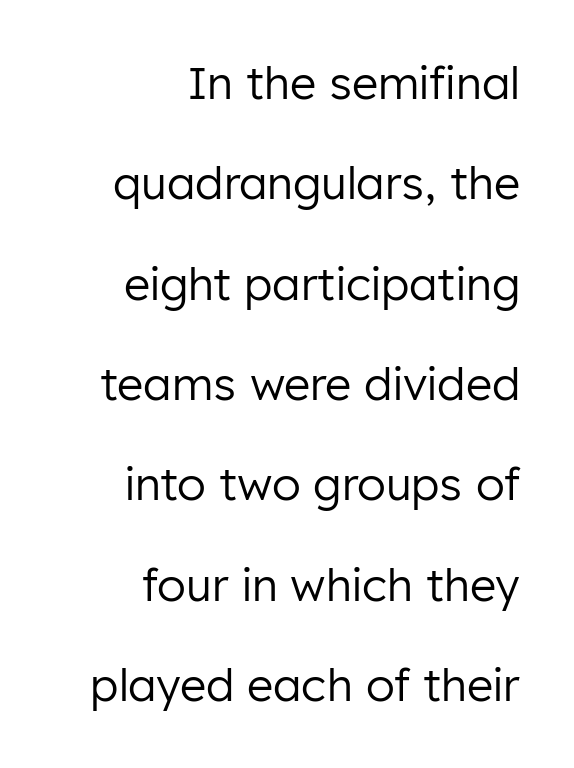
The image shows 45 px regular-weight sans-serif type, upright; set right-aligned, loose line spacing (2.23x), normal letter spacing, not underlined; low stroke contrast and a medium x-height.
